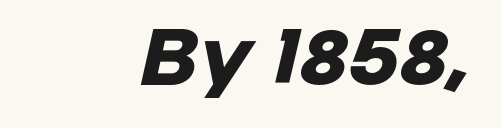
The image shows 67 px heavy type, italic (leaning right); set normal letter spacing, not underlined; low stroke contrast and a large x-height.
